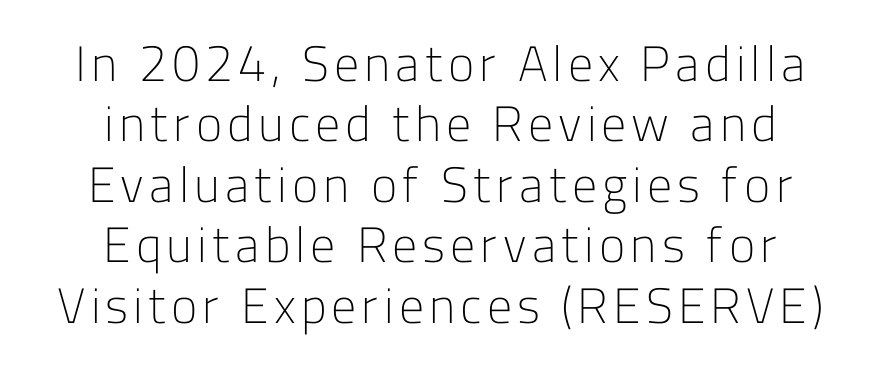
Q: Is the text bold? A: No.
Q: Is the text italic (slanted)? A: No, it is upright.
Q: Is the typeface a serif or a sans-serif typeface? A: Sans-serif.
Q: Is the text underlined? A: No.
Q: How is the paragraph aligned? A: Centered.
Q: Width (condensed, normal, or wide)? A: Normal.
Q: Stroke contrast? A: Low.
Q: x-height? A: Medium.
Q: Monospaced? A: No.
